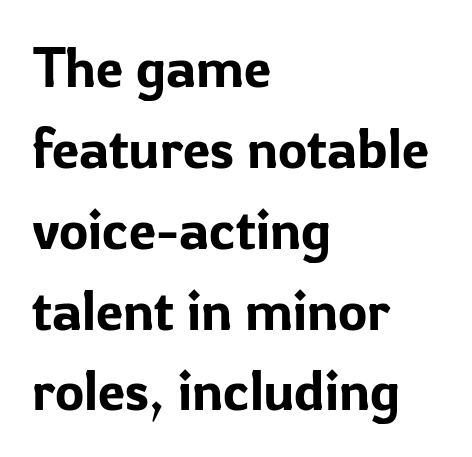
Rule under the text: the space is simply empty. The text was rendered using a sans face with plain stroke endings. Tracking here is standard; glyphs follow each other at the usual distance. A typesetter would call this proportional, since set widths differ per character. The rendering anchors every line to the left-hand side. Vertically, the passage feels balanced, rows spaced as you'd expect.
